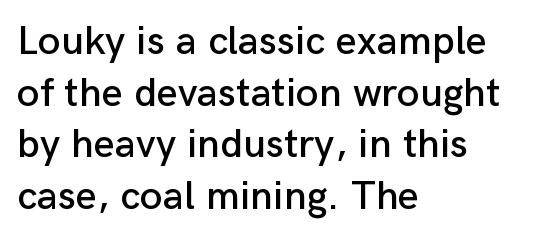
Is the letter spacing exaggerated? No — it looks like the ordinary default. The baseline area is clear. Every character sits straight up, as roman type does. Teacher's note: observe the even left margin — that is flush-left alignment. Spacing verdict: proportional, widths tailored to each character.
